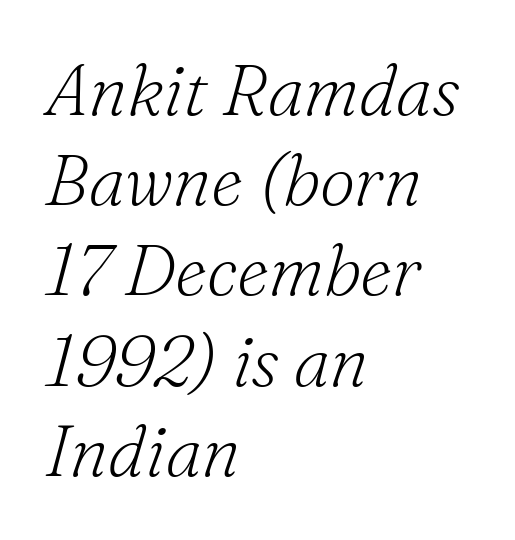
{"serif": "yes", "italic": "yes", "lean": "right", "slant_degrees": 16, "bold": "no", "weight": "light", "width": "normal", "stroke_contrast": "medium", "x_height": "small", "monospaced": "no", "underline": "no", "align": "left", "line_spacing": "normal", "line_spacing_ratio": 1.27, "letter_spacing": "normal", "letter_spacing_em": 0.0, "glyph_px": 71}
